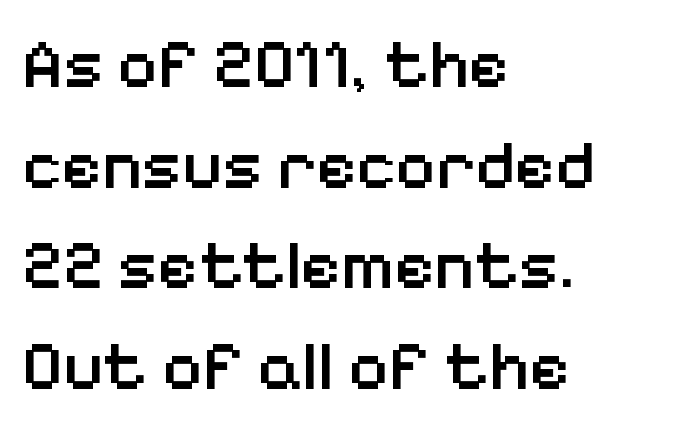
Characters remain perfectly vertical along every line. Stroke thickness is moderately raised; the sample reads as semibold. The letters carry no serifs — their stems end cleanly without finishing strokes. Clear beneath every line of the passage.
